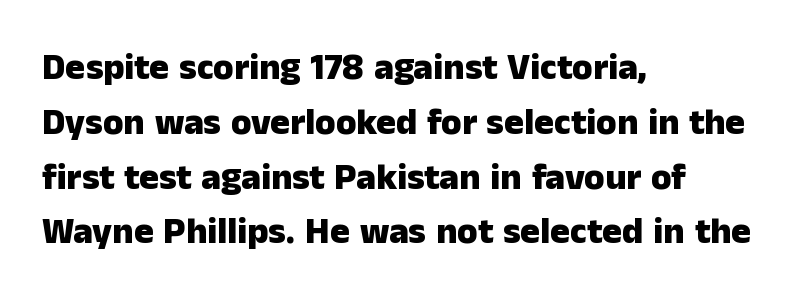
The image shows 37 px heavy sans-serif type, upright; set left-aligned, normal line spacing (1.48x), normal letter spacing, not underlined; low stroke contrast and a medium x-height.
